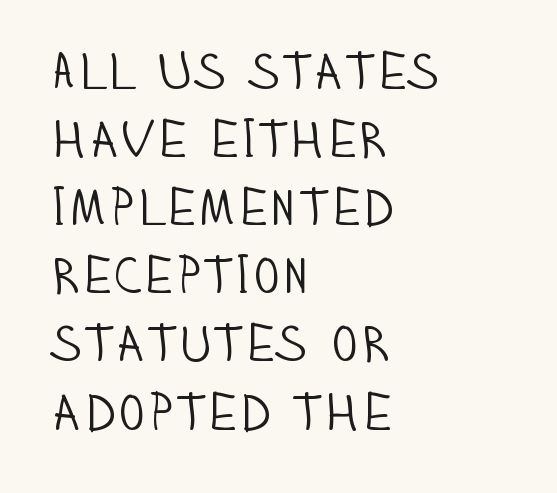
Vertical strokes here are truly vertical. Rows of type keep a routine distance in the vertical direction. The rendering anchors every line to the left-hand side. These lines keep a tight, regular rhythm from letter to letter. The passage shown is typed in a proportional face where columns would drift. The font family rendered here belongs to the sans-serif group.
